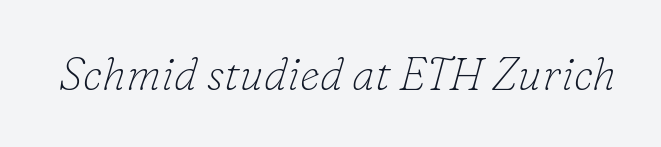
The image shows 45 px thin serif type, italic (leaning right); set normal letter spacing, not underlined; low stroke contrast and a small x-height.
